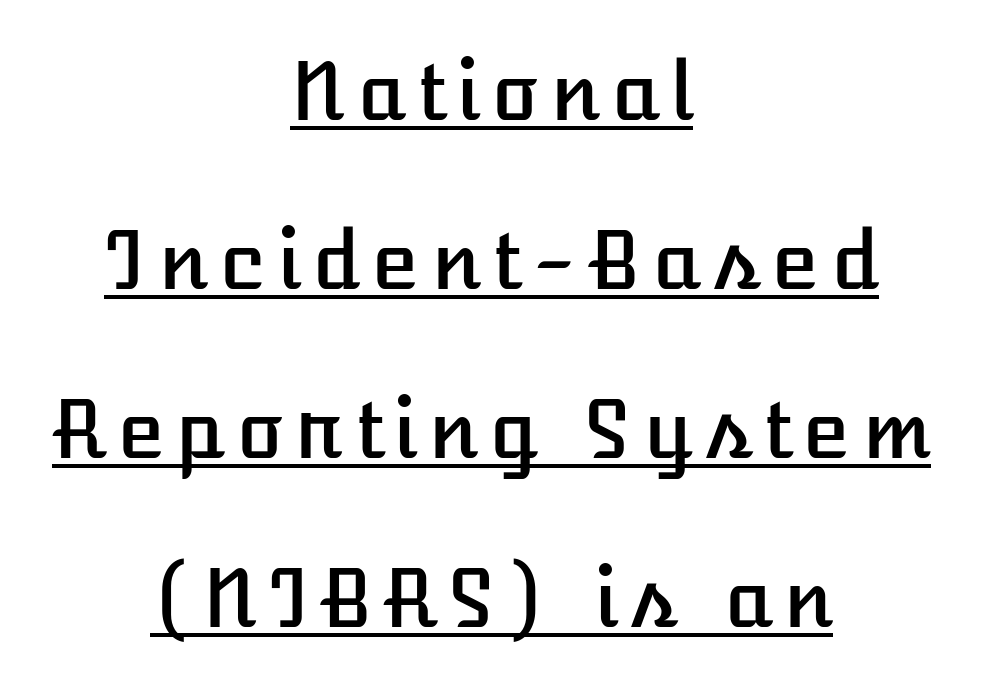
Decoration check: the copy is underlined. If you drew a line through each stem, it would be perfectly vertical. The typesetter chose a symmetrical, centered arrangement here. The line-height multiplier appears high, well above default. The face used here is proportionally spaced, like ordinary book or web type.
